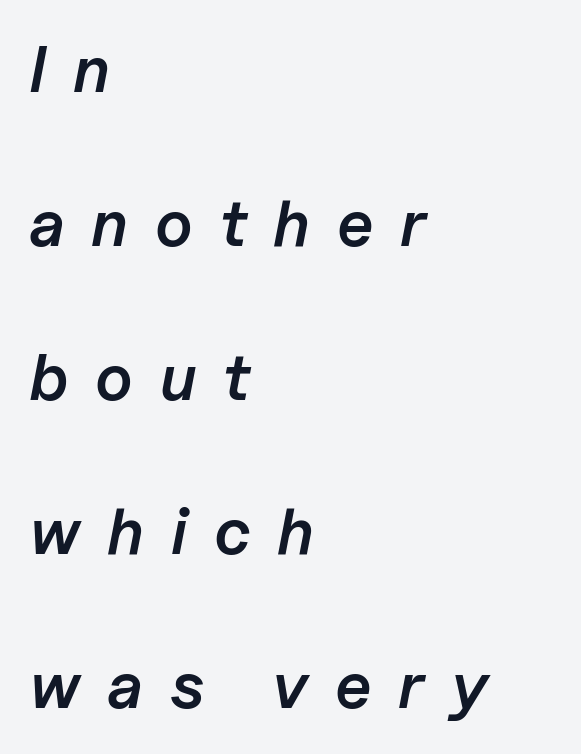
Q: Is the text bold? A: Semi-bold.
Q: Is the text italic (slanted)? A: Yes, it leans right by about 11 degrees.
Q: Is the text underlined? A: No.
Q: How is the paragraph aligned? A: Left-aligned.
Q: Is the spacing between letters normal or unusually wide? A: Unusually wide.
Q: Is the spacing between lines tight, normal or loose? A: Loose.
Q: Width (condensed, normal, or wide)? A: Normal.
Q: Stroke contrast? A: Low.
Q: x-height? A: Medium.
Q: Monospaced? A: No.
